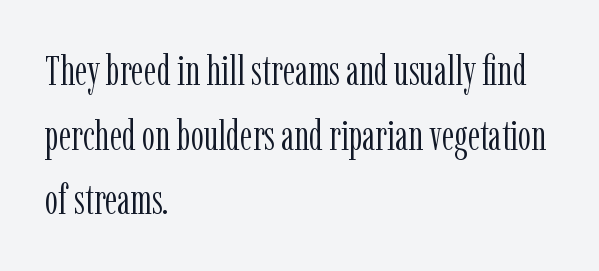
Q: Is the text bold? A: No.
Q: Is the text italic (slanted)? A: No, it is upright.
Q: Is the typeface a serif or a sans-serif typeface? A: Serif.
Q: Is the text underlined? A: No.
Q: How is the paragraph aligned? A: Left-aligned.
Q: Is the spacing between letters normal or unusually wide? A: Normal.
Q: Is the spacing between lines tight, normal or loose? A: Normal.
Q: Width (condensed, normal, or wide)? A: Condensed.
Q: Stroke contrast? A: Low.
Q: x-height? A: Medium.
Q: Monospaced? A: No.
